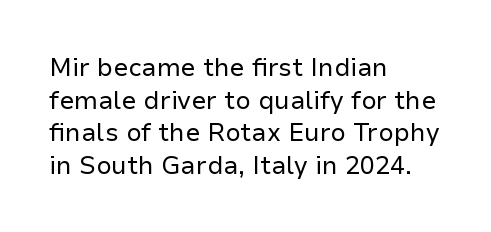
What's the leading like? Ordinary, nothing unusual. The passage shown has conventional tracking throughout. The typography opts for an upright posture over an oblique one. The passage is arranged the way most books set body copy — flush left.
